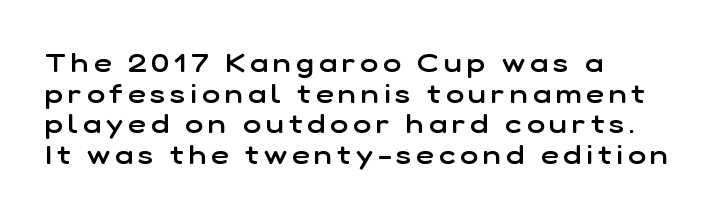
Q: Is the text bold? A: Semi-bold.
Q: Is the text italic (slanted)? A: No, it is upright.
Q: Is the text underlined? A: No.
Q: How is the paragraph aligned? A: Left-aligned.
Q: Is the spacing between lines tight, normal or loose? A: Tight.
